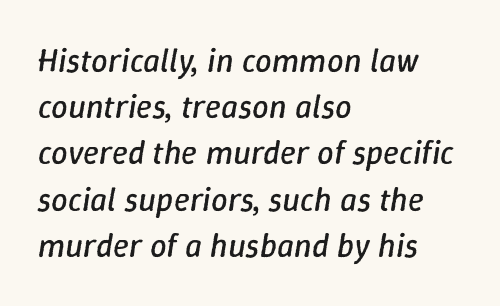
The image shows 33 px regular-weight type, italic (leaning right); set left-aligned, normal line spacing (1.4x), normal letter spacing, not underlined; low stroke contrast and a medium x-height.
